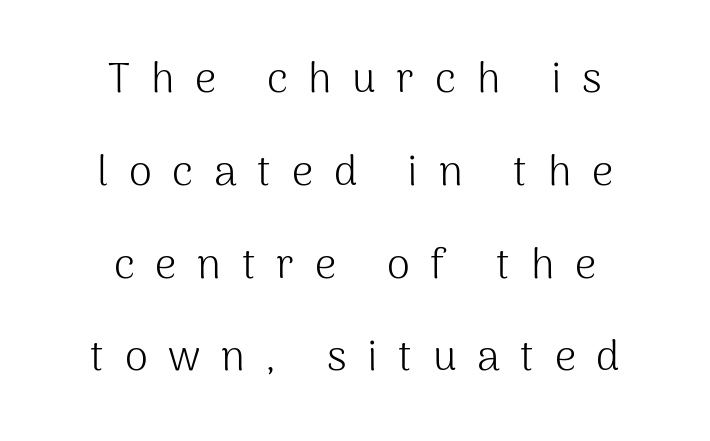
Q: Is the text bold? A: No.
Q: Is the text italic (slanted)? A: No, it is upright.
Q: Is the typeface a serif or a sans-serif typeface? A: Sans-serif.
Q: Is the text underlined? A: No.
Q: How is the paragraph aligned? A: Centered.
Q: Is the spacing between letters normal or unusually wide? A: Unusually wide.
Q: Is the spacing between lines tight, normal or loose? A: Loose.
Q: Width (condensed, normal, or wide)? A: Normal.
Q: Stroke contrast? A: Medium.
Q: x-height? A: Medium.
Q: Monospaced? A: No.
